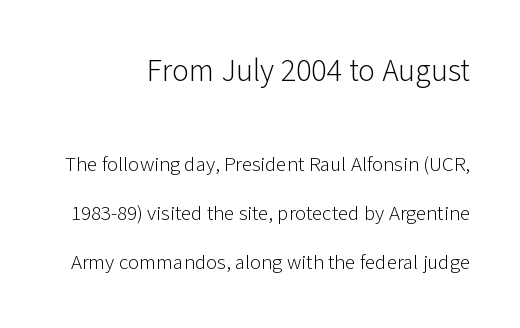
Q: Is the text bold? A: No.
Q: Is the text italic (slanted)? A: No, it is upright.
Q: Is the typeface a serif or a sans-serif typeface? A: Sans-serif.
Q: Is the text underlined? A: No.
Q: How is the paragraph aligned? A: Right-aligned.
Q: Is the spacing between letters normal or unusually wide? A: Normal.
Q: Is the spacing between lines tight, normal or loose? A: Loose.
Q: Which block of text is set in a larger size, the first (top) or the second (bottom)? A: The first (top) one.
Q: Width (condensed, normal, or wide)? A: Normal.
Q: Stroke contrast? A: Low.
Q: x-height? A: Medium.
Q: Monospaced? A: No.
